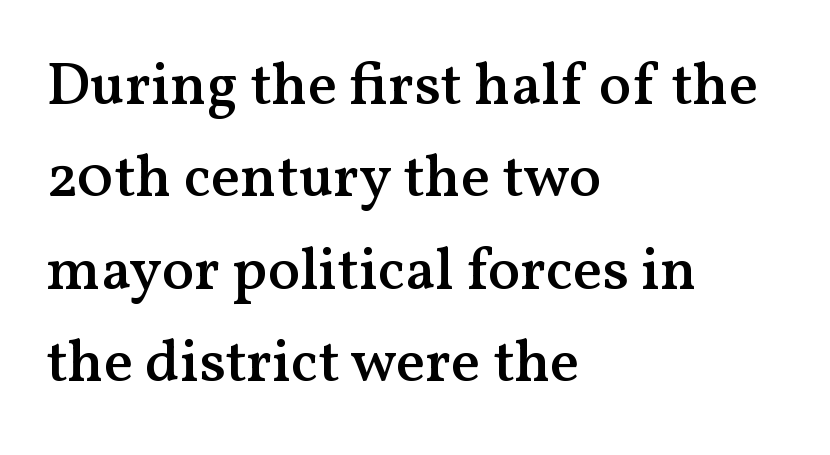
{"serif": "yes", "italic": "no", "bold": "semi", "weight": "semibold", "width": "normal", "stroke_contrast": "medium", "x_height": "medium", "monospaced": "no", "underline": "no", "align": "left", "line_spacing": "normal", "line_spacing_ratio": 1.54, "letter_spacing": "normal", "letter_spacing_em": 0.0, "glyph_px": 60}
